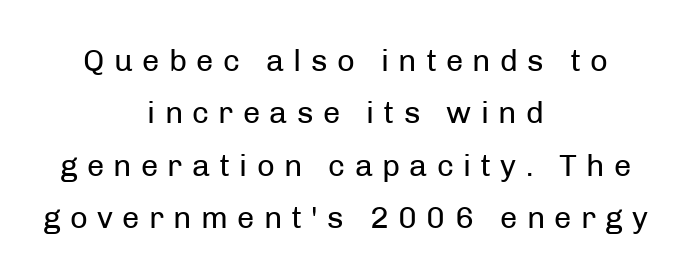
Q: Is the text bold? A: No.
Q: Is the text italic (slanted)? A: No, it is upright.
Q: Is the typeface a serif or a sans-serif typeface? A: Sans-serif.
Q: Is the text underlined? A: No.
Q: How is the paragraph aligned? A: Centered.
Q: Is the spacing between letters normal or unusually wide? A: Unusually wide.
Q: Is the spacing between lines tight, normal or loose? A: Normal.
Q: Width (condensed, normal, or wide)? A: Normal.
Q: Stroke contrast? A: Low.
Q: x-height? A: Medium.
Q: Monospaced? A: No.
